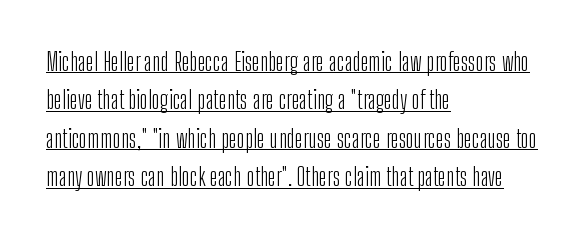
Casual observation: everything's shoved over to the left. Rows of type keep a routine distance in the vertical direction. Is this a heavy cut? Hardly; it is regular or lighter. These characters rest on top of a visible drawn line.
